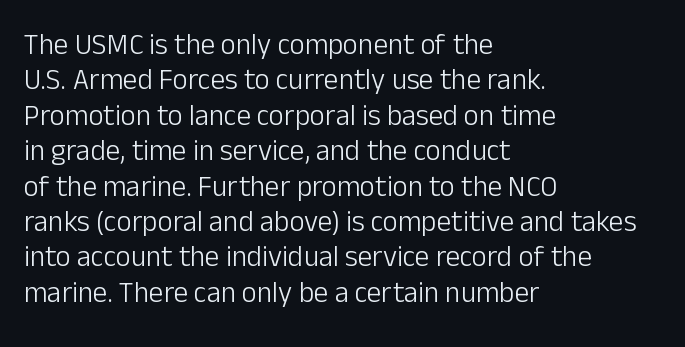
The rag falls on the right side of this text block. The passage shown is typeset with a sans-serif family. Do the letters lean? They stand straight. The gap between lines stays unmarked. Is this a fixed-width face? No — the glyphs have proportional, varying widths.
